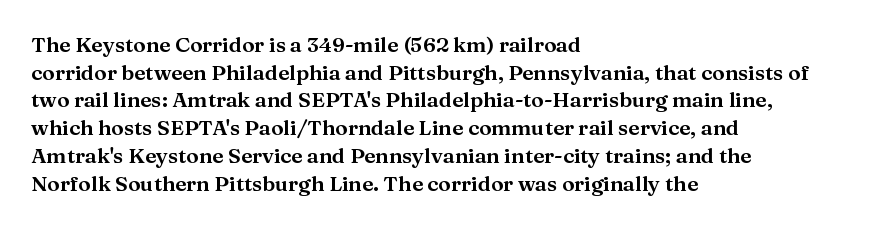
Q: Is the text italic (slanted)? A: No, it is upright.
Q: Is the text underlined? A: No.
Q: How is the paragraph aligned? A: Left-aligned.
Q: Is the spacing between letters normal or unusually wide? A: Normal.
Q: Is the spacing between lines tight, normal or loose? A: Normal.
